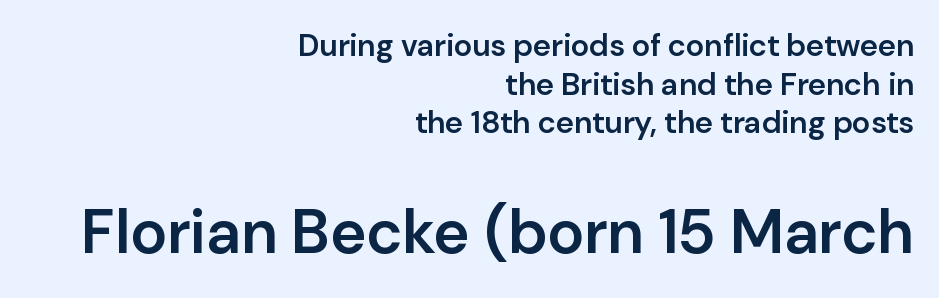
Q: Is the text bold? A: Semi-bold.
Q: Is the text italic (slanted)? A: No, it is upright.
Q: Is the typeface a serif or a sans-serif typeface? A: Sans-serif.
Q: Is the text underlined? A: No.
Q: How is the paragraph aligned? A: Right-aligned.
Q: Is the spacing between letters normal or unusually wide? A: Normal.
Q: Is the spacing between lines tight, normal or loose? A: Normal.
Q: Which block of text is set in a larger size, the first (top) or the second (bottom)? A: The second (bottom) one.
Q: Width (condensed, normal, or wide)? A: Normal.
Q: Stroke contrast? A: Low.
Q: x-height? A: Medium.
Q: Monospaced? A: No.
